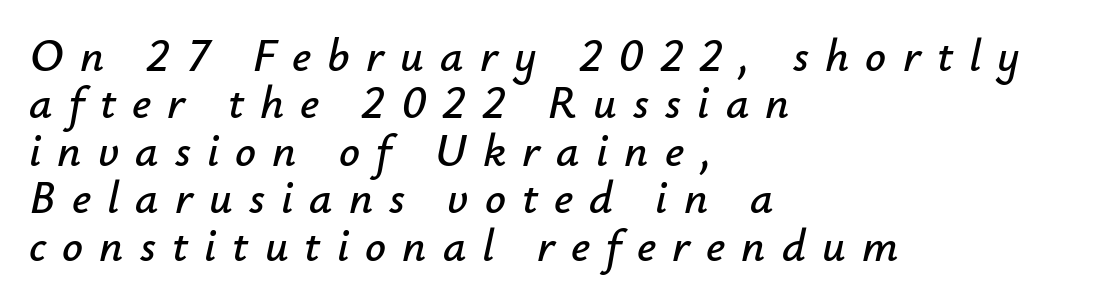
Q: Is the text italic (slanted)? A: Yes, it leans right by about 12 degrees.
Q: Is the text underlined? A: No.
Q: How is the paragraph aligned? A: Left-aligned.
Q: Is the spacing between letters normal or unusually wide? A: Unusually wide.
Q: Is the spacing between lines tight, normal or loose? A: Tight.
Q: Width (condensed, normal, or wide)? A: Normal.
Q: Stroke contrast? A: Low.
Q: x-height? A: Small.
Q: Monospaced? A: No.
